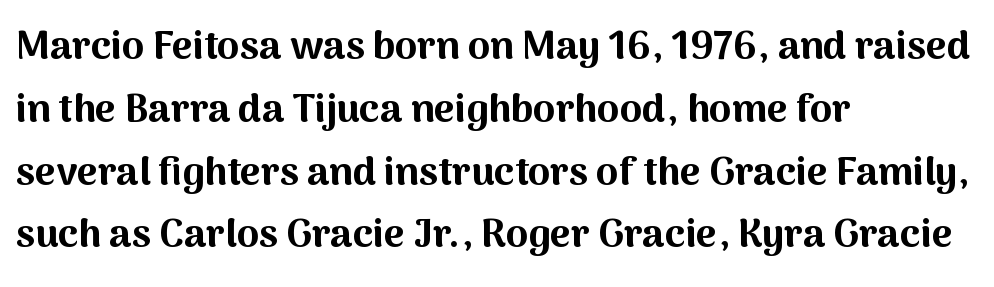
Rows of type keep a routine distance in the vertical direction. No italicization has been applied; the sample stays upright. Note the varied advance widths — an 'i' is clearly narrower than an 'm'. The gap between lines stays unmarked. No feet cap the strokes, marking this as sans-serif type. Its strokes are broad and dark, the hallmark of bold type.
